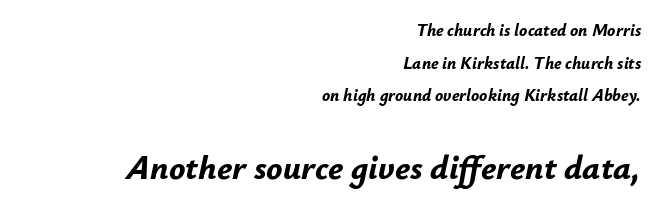
Line endings align vertically; line beginnings do not. Compared with ordinary roman type, these characters are visibly tilted. Varying glyph widths throughout — classic text-font behaviour. Words appear dense and cohesive because spacing is normal.
